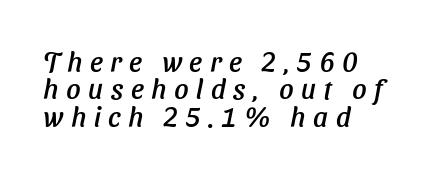
{"width": "normal", "stroke_contrast": "low", "x_height": "medium", "monospaced": "no", "underline": "no", "align": "left", "line_spacing": "tight", "line_spacing_ratio": 0.98, "letter_spacing": "wide", "letter_spacing_em": 0.27, "glyph_px": 28}
